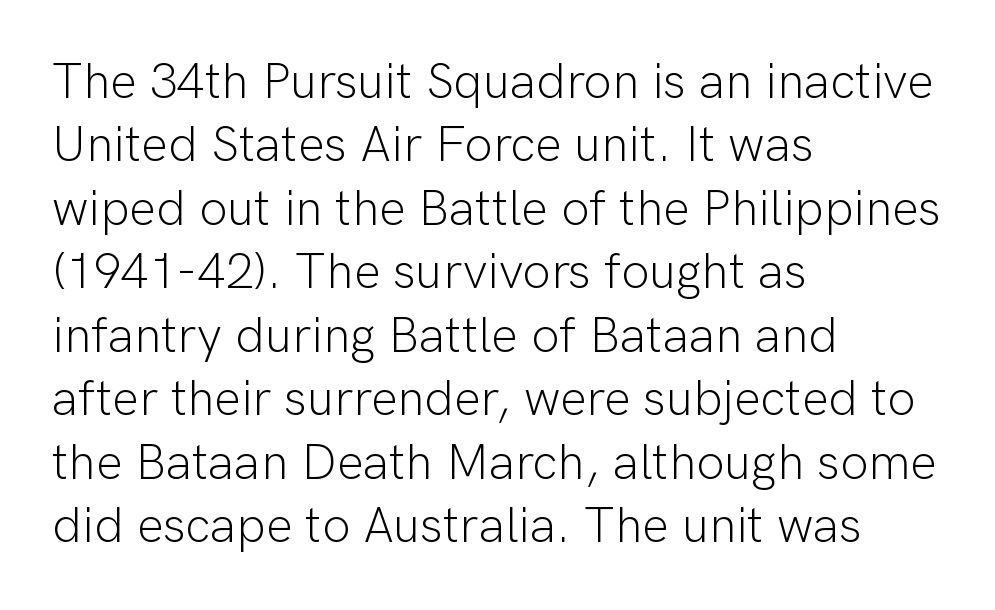
The gap between lines stays unmarked. Italic? Not at all — the glyphs are vertical. The passage is arranged the way most books set body copy — flush left. Interline gaps are of average width in this sample. Heaviness? Minimal to ordinary, like unemphasized prose. The glyphs in this specimen are sans serif.
